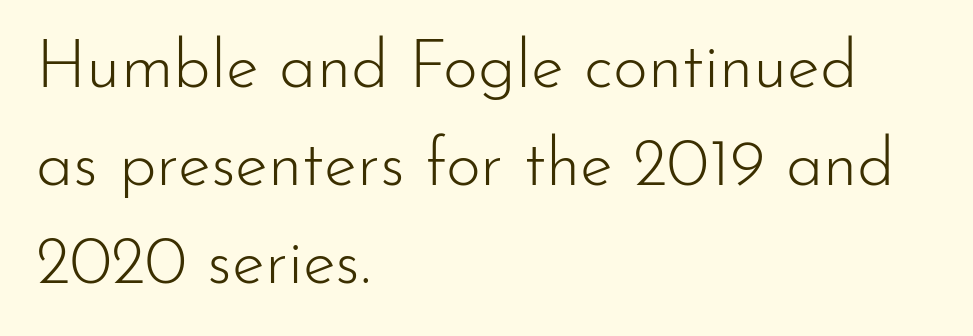
Unlike a traditional serif, this face leaves its strokes unadorned. Each word holds together tightly as a unit, with standard inter-letter gaps. Check the space under the baseline: it is left empty. Note the varied advance widths — an 'i' is clearly narrower than an 'm'. The compositor pushed each line to the left boundary.
